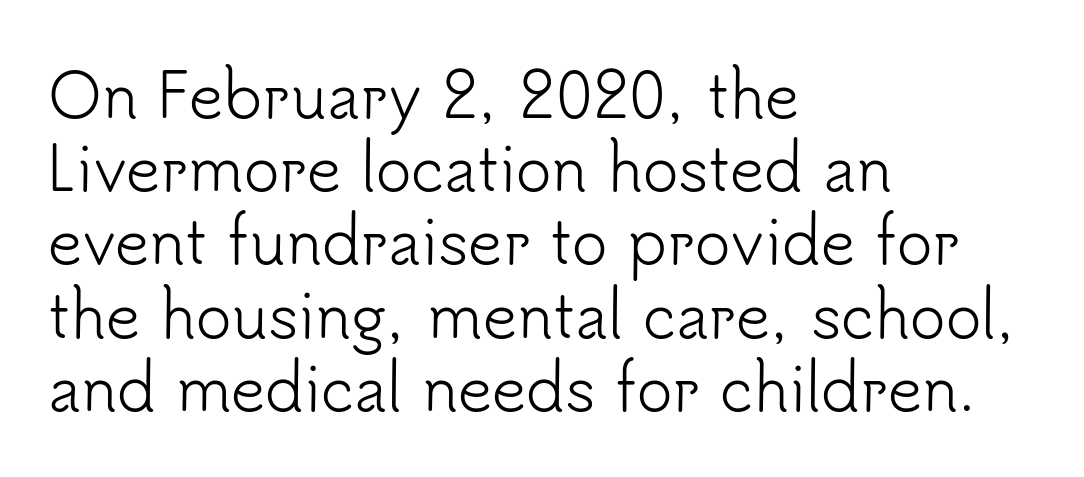
Q: Is the text bold? A: No.
Q: Is the text italic (slanted)? A: No, it is upright.
Q: Is the typeface a serif or a sans-serif typeface? A: Sans-serif.
Q: Is the text underlined? A: No.
Q: How is the paragraph aligned? A: Left-aligned.
Q: Is the spacing between letters normal or unusually wide? A: Normal.
Q: Width (condensed, normal, or wide)? A: Normal.
Q: Stroke contrast? A: Low.
Q: x-height? A: Small.
Q: Monospaced? A: No.
